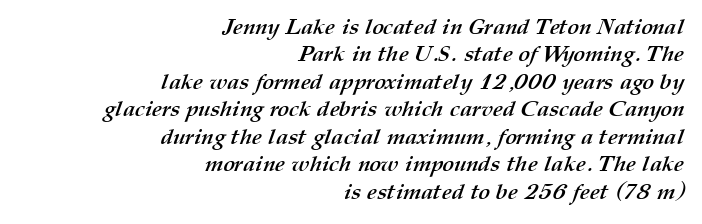
Its strokes are broad and dark, the hallmark of bold type. The area under the type is left untouched. Glyph-to-glyph distance matches everyday printed text. Reading down the block, your eye finds every line finishing at a fixed right position.
